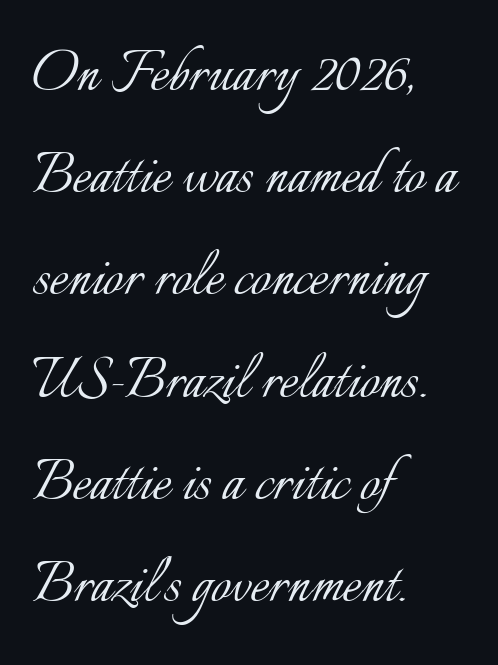
The image shows 70 px light type; set left-aligned, normal line spacing (1.46x), normal letter spacing, not underlined; low stroke contrast and a small x-height.
